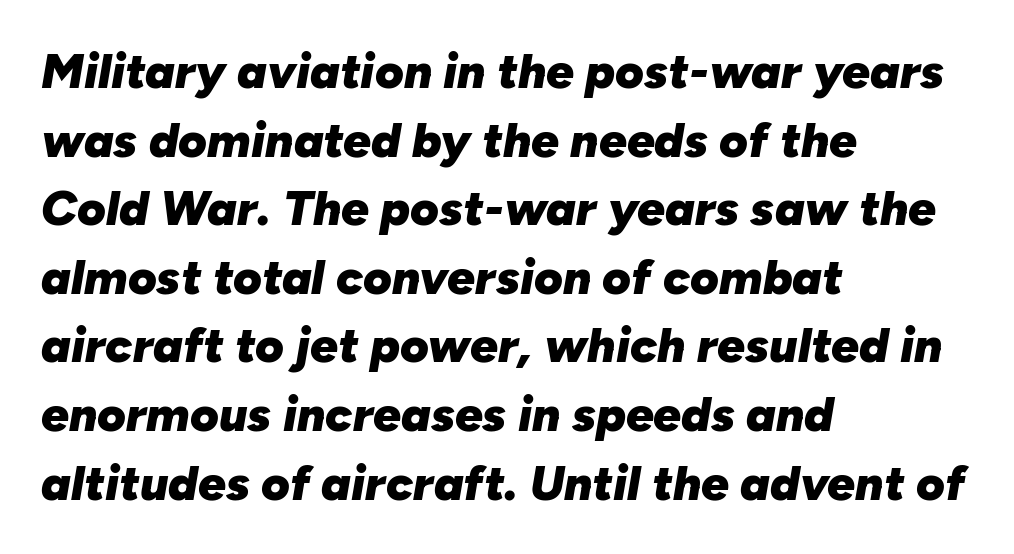
Q: Is the text bold? A: Yes.
Q: Is the text italic (slanted)? A: Yes, it leans right by about 10 degrees.
Q: Is the text underlined? A: No.
Q: How is the paragraph aligned? A: Left-aligned.
Q: Is the spacing between letters normal or unusually wide? A: Normal.
Q: Is the spacing between lines tight, normal or loose? A: Normal.
Q: Width (condensed, normal, or wide)? A: Normal.
Q: Stroke contrast? A: Low.
Q: x-height? A: Medium.
Q: Monospaced? A: No.
